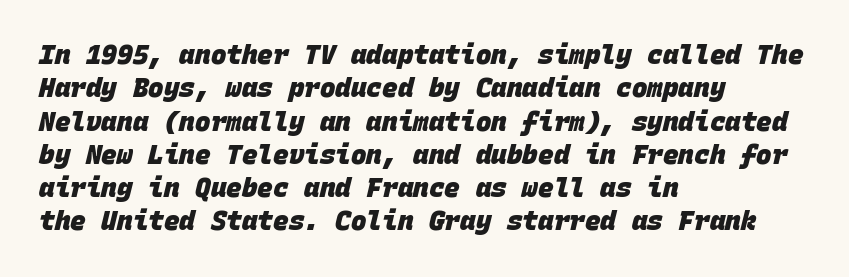
{"bold": "yes", "underline": "no", "align": "left", "line_spacing": "normal", "line_spacing_ratio": 1.28, "letter_spacing": "normal", "letter_spacing_em": 0.0, "glyph_px": 26}
